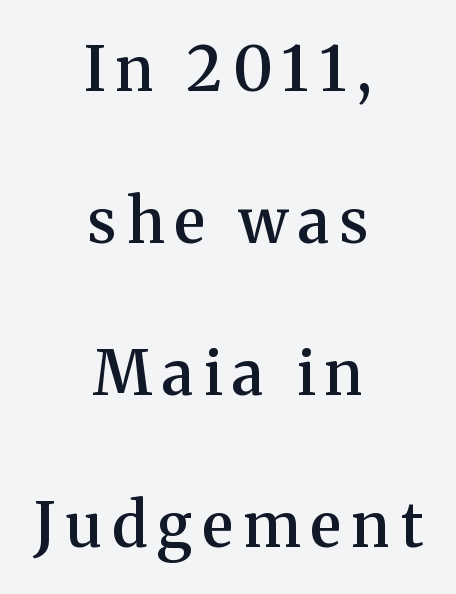
Q: Is the text bold? A: Semi-bold.
Q: Is the text italic (slanted)? A: No, it is upright.
Q: Is the typeface a serif or a sans-serif typeface? A: Serif.
Q: Is the text underlined? A: No.
Q: How is the paragraph aligned? A: Centered.
Q: Is the spacing between lines tight, normal or loose? A: Loose.
Q: Width (condensed, normal, or wide)? A: Normal.
Q: Stroke contrast? A: Medium.
Q: x-height? A: Medium.
Q: Monospaced? A: No.
